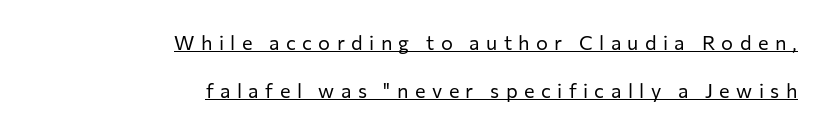
Q: Is the text bold? A: No.
Q: Is the text italic (slanted)? A: No, it is upright.
Q: Is the text underlined? A: Yes.
Q: How is the paragraph aligned? A: Right-aligned.
Q: Is the spacing between letters normal or unusually wide? A: Unusually wide.
Q: Is the spacing between lines tight, normal or loose? A: Loose.
